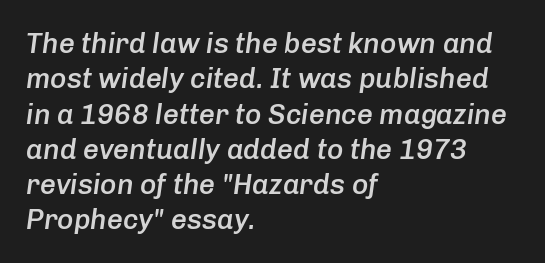
The image shows 28 px semibold type, italic (leaning right); set left-aligned, normal line spacing (1.26x), normal letter spacing, not underlined; low stroke contrast and a medium x-height.
